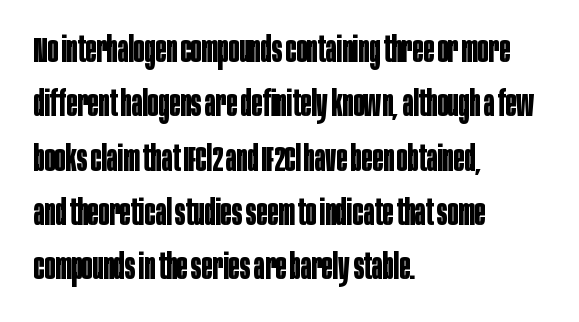
{"serif": "no", "italic": "no", "bold": "yes", "weight": "bold", "width": "condensed", "stroke_contrast": "low", "x_height": "large", "monospaced": "no", "underline": "no", "align": "left", "line_spacing": "normal", "line_spacing_ratio": 1.51, "letter_spacing": "normal", "letter_spacing_em": 0.0, "glyph_px": 36}
